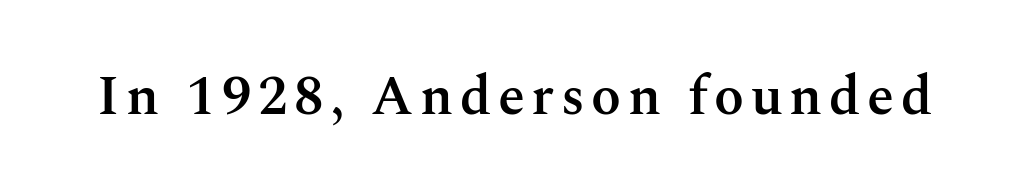
Q: Is the text bold? A: Semi-bold.
Q: Is the text italic (slanted)? A: No, it is upright.
Q: Is the typeface a serif or a sans-serif typeface? A: Serif.
Q: Is the text underlined? A: No.
Q: Width (condensed, normal, or wide)? A: Normal.
Q: Stroke contrast? A: Medium.
Q: x-height? A: Medium.
Q: Monospaced? A: No.
